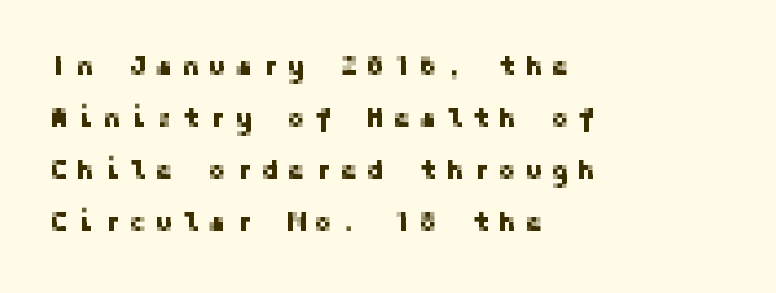
{"italic": "no", "underline": "no", "align": "left", "line_spacing": "loose", "line_spacing_ratio": 1.92, "letter_spacing": "wide", "letter_spacing_em": 0.31, "glyph_px": 27}
